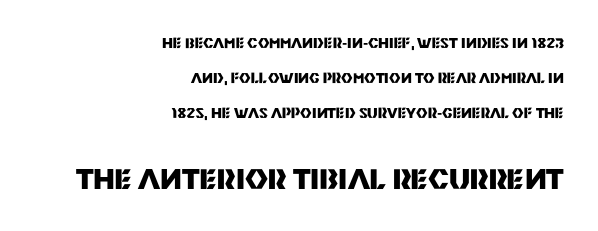
The image shows 28 px heavy sans-serif type, upright; set right-aligned, loose line spacing (2.49x), normal letter spacing, not underlined; the second (bottom) block is 2.0x larger; medium stroke contrast and a large x-height.
